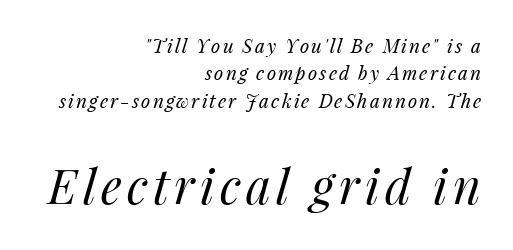
Leading: standard. Heaviness? Minimal to ordinary, like unemphasized prose. Short and long lines alike share a common ending point at right. Words float on clear page, feet unadorned.
